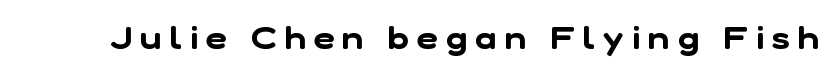
{"serif": "no", "width": "normal", "stroke_contrast": "low", "x_height": "medium", "monospaced": "no", "underline": "no", "letter_spacing": "wide", "letter_spacing_em": 0.26, "glyph_px": 32}
